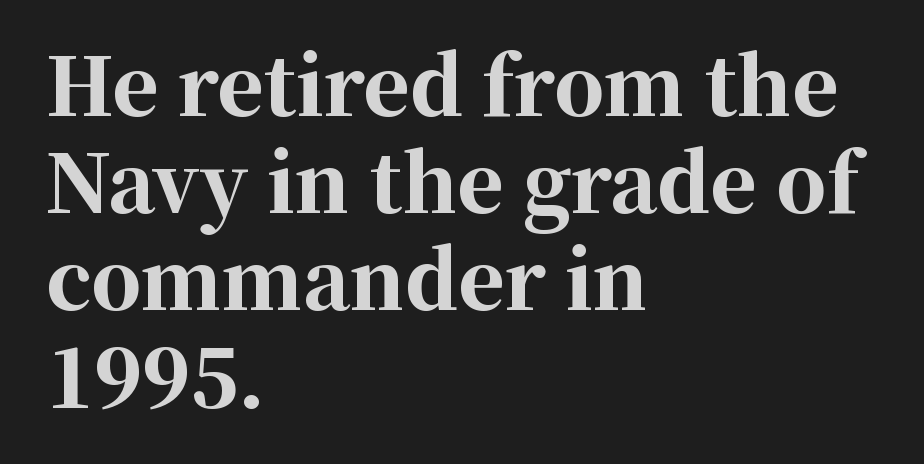
Q: Is the text bold? A: Yes.
Q: Is the text italic (slanted)? A: No, it is upright.
Q: Is the typeface a serif or a sans-serif typeface? A: Serif.
Q: Is the text underlined? A: No.
Q: How is the paragraph aligned? A: Left-aligned.
Q: Is the spacing between letters normal or unusually wide? A: Normal.
Q: Width (condensed, normal, or wide)? A: Normal.
Q: Stroke contrast? A: High.
Q: x-height? A: Medium.
Q: Monospaced? A: No.
